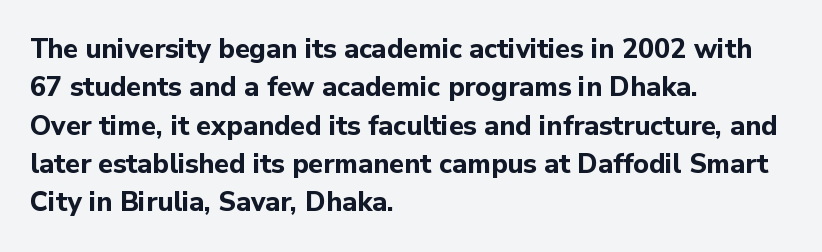
Q: Is the text bold? A: Yes.
Q: Is the text italic (slanted)? A: No, it is upright.
Q: Is the text underlined? A: No.
Q: How is the paragraph aligned? A: Left-aligned.
Q: Is the spacing between letters normal or unusually wide? A: Normal.
Q: Is the spacing between lines tight, normal or loose? A: Normal.
